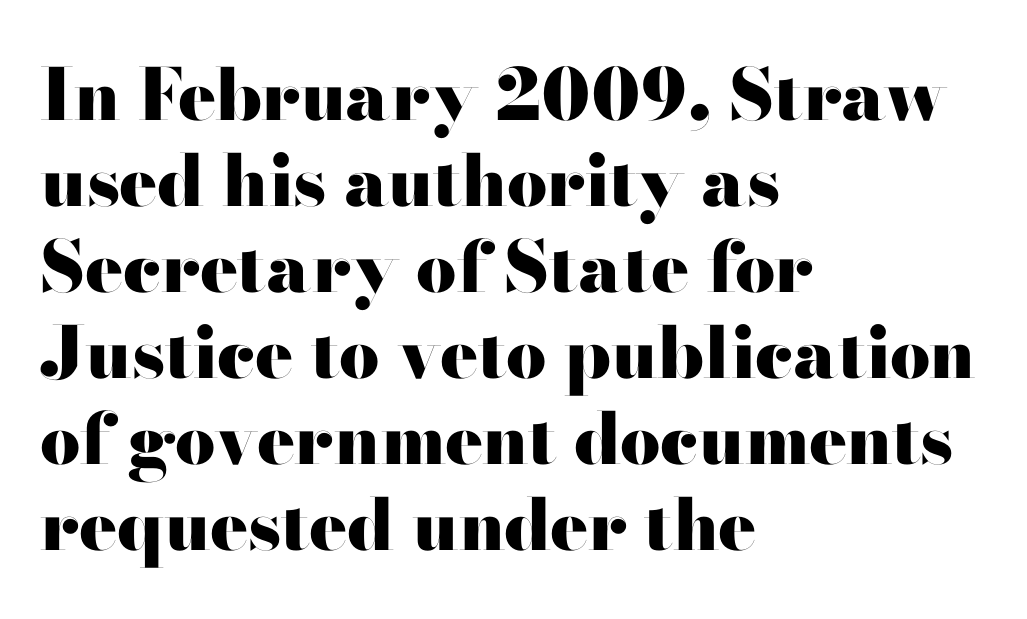
Q: Is the text bold? A: Yes.
Q: Is the text italic (slanted)? A: No, it is upright.
Q: Is the typeface a serif or a sans-serif typeface? A: Sans-serif.
Q: Is the text underlined? A: No.
Q: How is the paragraph aligned? A: Left-aligned.
Q: Is the spacing between letters normal or unusually wide? A: Normal.
Q: Width (condensed, normal, or wide)? A: Wide.
Q: Stroke contrast? A: High.
Q: x-height? A: Small.
Q: Monospaced? A: No.
